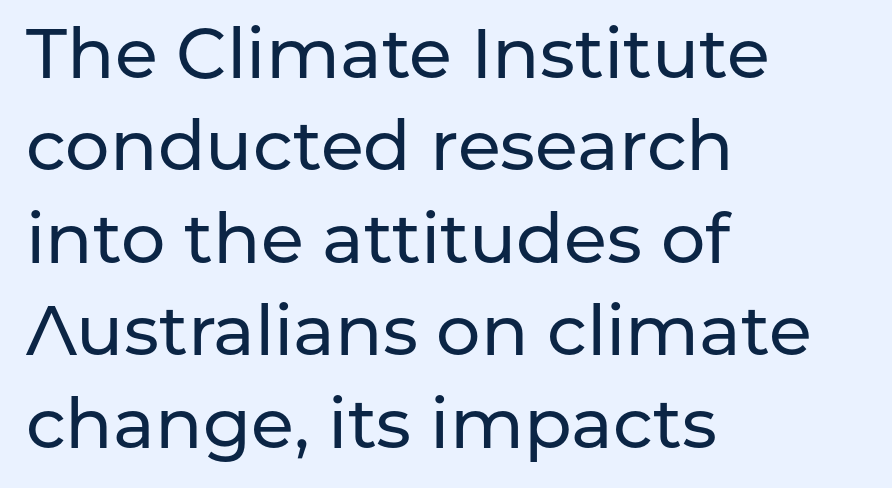
The image shows 70 px sans-serif type, upright; set left-aligned, normal line spacing (1.32x), normal letter spacing, not underlined; low stroke contrast and a medium x-height.
